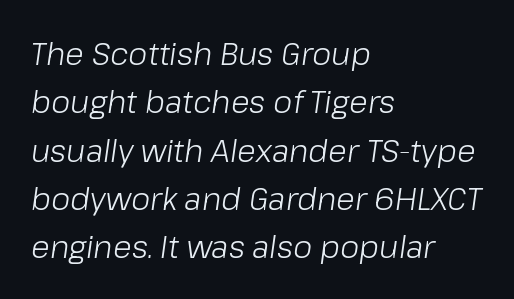
The image shows 31 px light type, italic (leaning right); set left-aligned, normal line spacing (1.56x), normal letter spacing, not underlined; low stroke contrast and a medium x-height.
